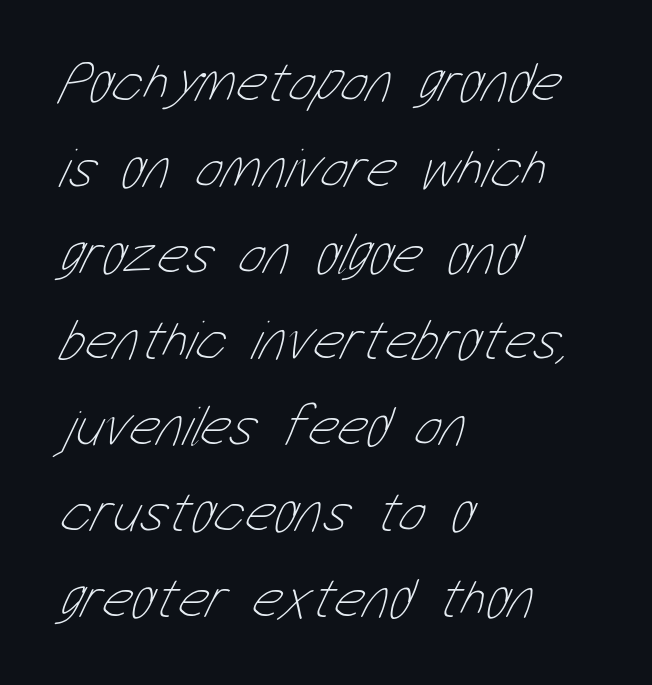
Q: Is the text bold? A: No.
Q: Is the text underlined? A: No.
Q: How is the paragraph aligned? A: Left-aligned.
Q: Is the spacing between letters normal or unusually wide? A: Normal.
Q: Is the spacing between lines tight, normal or loose? A: Normal.
Q: Width (condensed, normal, or wide)? A: Condensed.
Q: Stroke contrast? A: Low.
Q: x-height? A: Medium.
Q: Monospaced? A: No.
